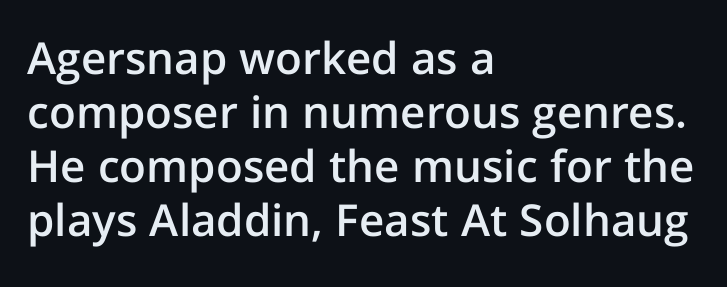
Q: Is the text bold? A: Semi-bold.
Q: Is the text italic (slanted)? A: No, it is upright.
Q: Is the typeface a serif or a sans-serif typeface? A: Sans-serif.
Q: Is the text underlined? A: No.
Q: How is the paragraph aligned? A: Left-aligned.
Q: Is the spacing between letters normal or unusually wide? A: Normal.
Q: Width (condensed, normal, or wide)? A: Normal.
Q: Stroke contrast? A: Low.
Q: x-height? A: Medium.
Q: Monospaced? A: No.
